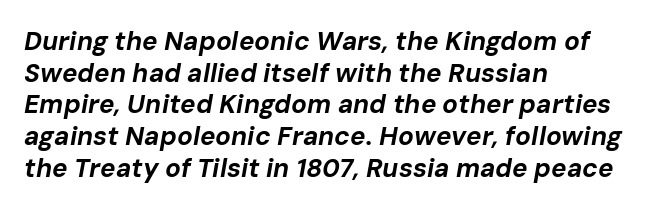
Q: Is the text bold? A: Yes.
Q: Is the text italic (slanted)? A: Yes, it leans right by about 10 degrees.
Q: Is the text underlined? A: No.
Q: How is the paragraph aligned? A: Left-aligned.
Q: Is the spacing between letters normal or unusually wide? A: Normal.
